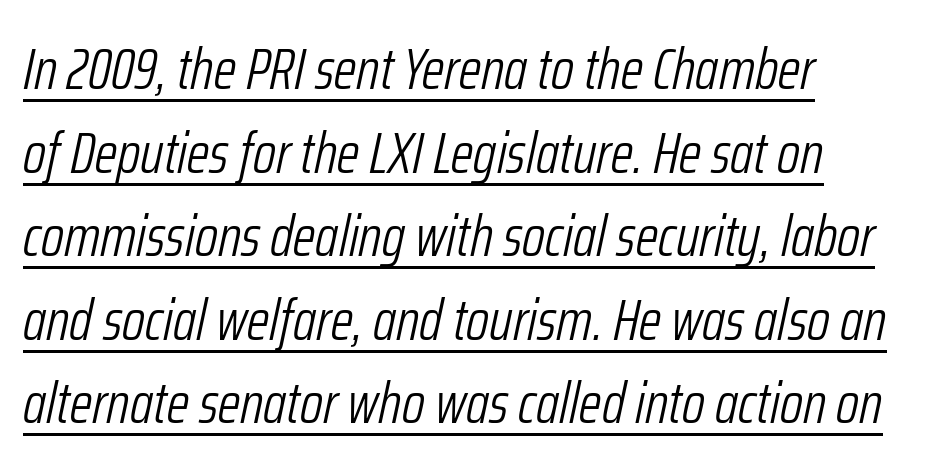
This sample carries an underscore along the baseline area. Leading: standard. Quick note: italic. Stems here are at most as thick as an everyday book face.
